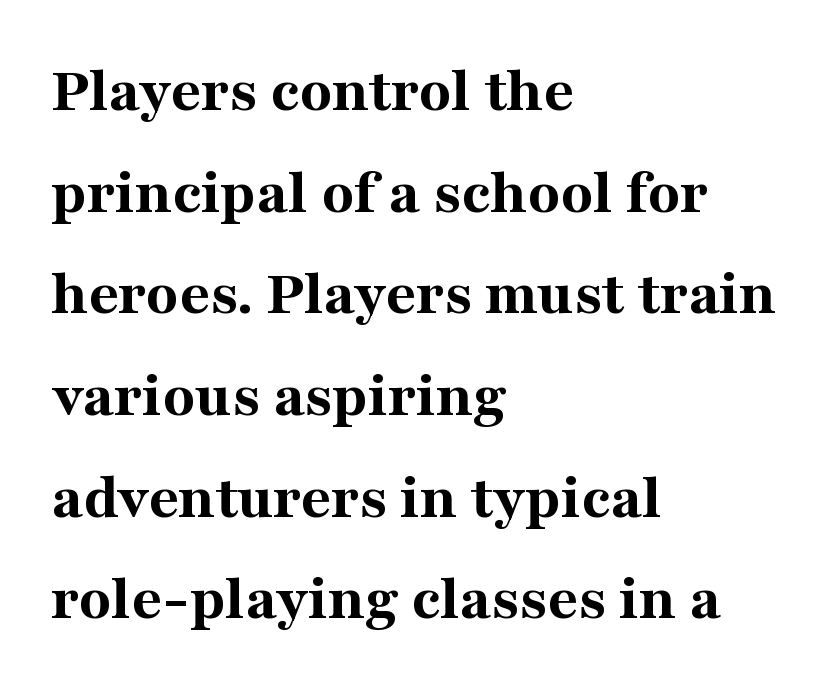
The image shows 66 px bold serif type, upright; set left-aligned, normal line spacing (1.54x), normal letter spacing, not underlined; medium stroke contrast and a medium x-height.
